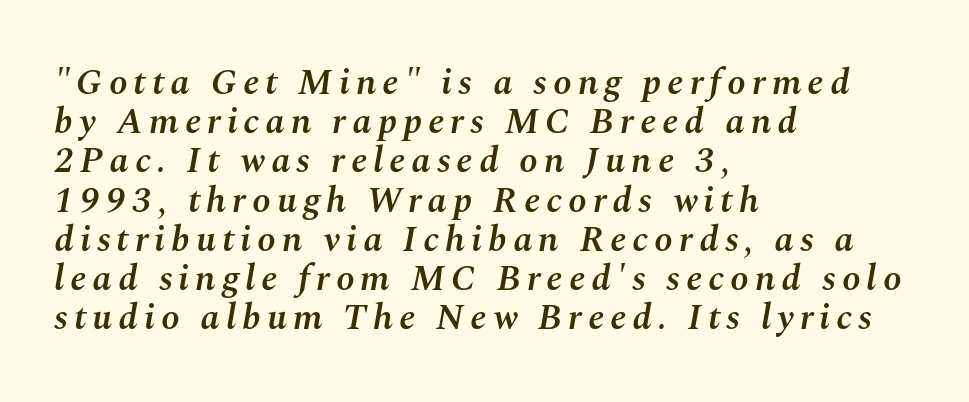
Q: Is the text bold? A: Semi-bold.
Q: Is the text italic (slanted)? A: Yes, it leans right by about 10 degrees.
Q: Is the text underlined? A: No.
Q: How is the paragraph aligned? A: Left-aligned.
Q: Is the spacing between lines tight, normal or loose? A: Tight.
Q: Width (condensed, normal, or wide)? A: Normal.
Q: Stroke contrast? A: Medium.
Q: x-height? A: Medium.
Q: Monospaced? A: No.
